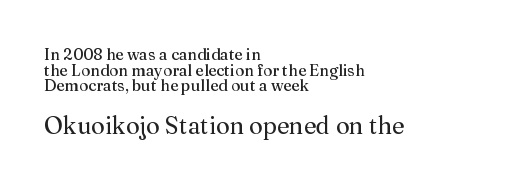
Q: Is the text bold? A: No.
Q: Is the text italic (slanted)? A: No, it is upright.
Q: Is the text underlined? A: No.
Q: How is the paragraph aligned? A: Left-aligned.
Q: Is the spacing between letters normal or unusually wide? A: Normal.
Q: Is the spacing between lines tight, normal or loose? A: Tight.
Q: Which block of text is set in a larger size, the first (top) or the second (bottom)? A: The second (bottom) one.
